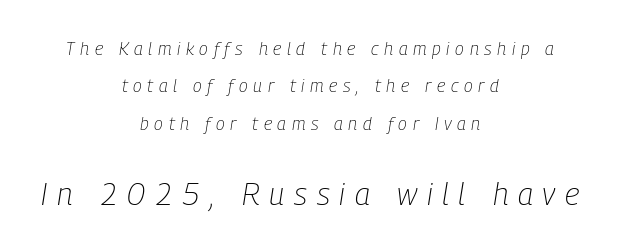
Leading is clearly above the norm, producing a sparse column. The face used here is proportionally spaced, like ordinary book or web type. Centered paragraph, ragged on both sides. Clear beneath every line of the passage.
